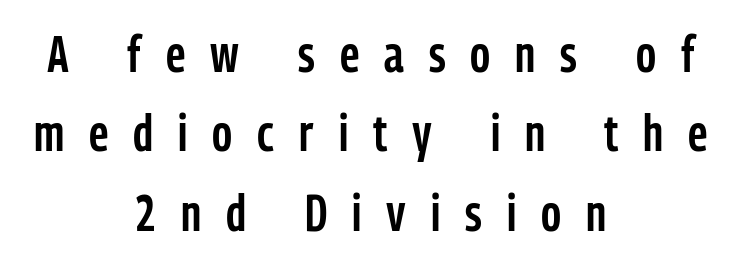
Q: Is the text bold? A: Semi-bold.
Q: Is the text italic (slanted)? A: No, it is upright.
Q: Is the typeface a serif or a sans-serif typeface? A: Sans-serif.
Q: Is the text underlined? A: No.
Q: How is the paragraph aligned? A: Centered.
Q: Is the spacing between letters normal or unusually wide? A: Unusually wide.
Q: Is the spacing between lines tight, normal or loose? A: Normal.
Q: Width (condensed, normal, or wide)? A: Condensed.
Q: Stroke contrast? A: Low.
Q: x-height? A: Medium.
Q: Monospaced? A: No.
